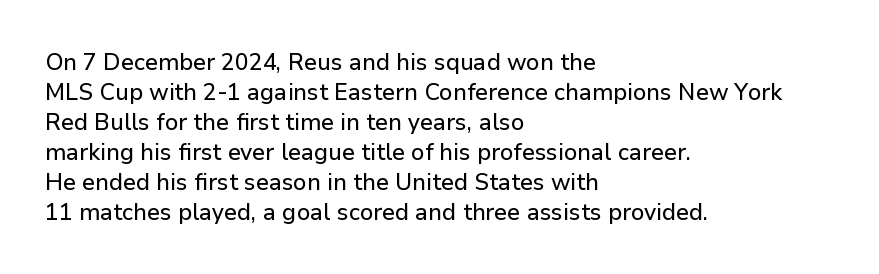
The lines in this sample share a left origin and differ only in where they stop. Tracking here is standard; glyphs follow each other at the usual distance. How would I describe the line gaps? Plain and ordinary. You can tell it's not italic because the verticals are truly vertical.
